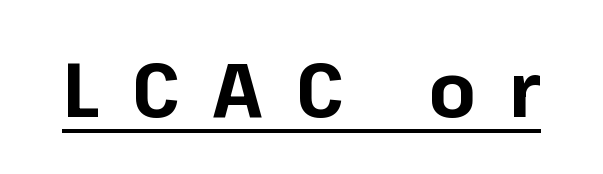
The image shows 77 px bold sans-serif type, upright; set unusually wide letter spacing (+0.43 em), underlined; low stroke contrast and a medium x-height.
